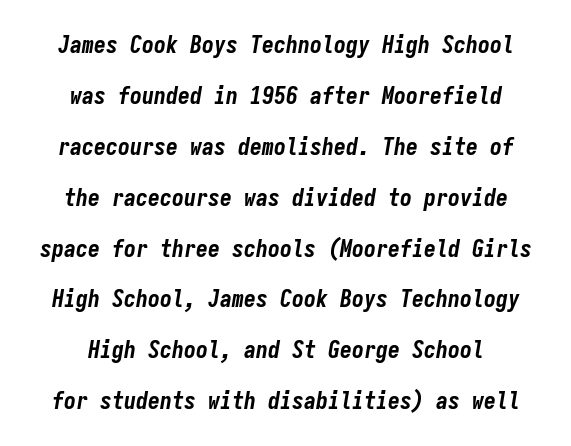
{"italic": "yes", "lean": "right", "slant_degrees": 9, "bold": "yes", "underline": "no", "align": "center", "line_spacing": "loose", "line_spacing_ratio": 2.12, "letter_spacing": "normal", "letter_spacing_em": 0.0, "glyph_px": 24}
